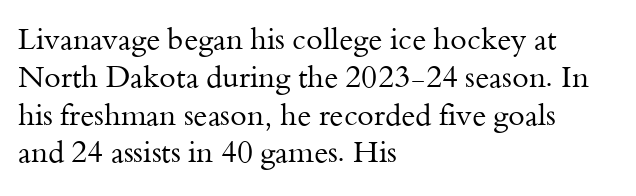
The image shows 30 px regular-weight serif type, upright; set left-aligned, normal line spacing (1.26x), normal letter spacing, not underlined; medium stroke contrast and a small x-height.
